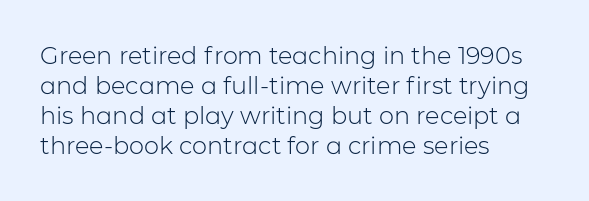
Honestly, there is no underline to notice here at all. The font's upright variant was chosen for this text. Horizontally, the lines are justified to the leading edge only. Bold? No — there's no thickening of the strokes.
